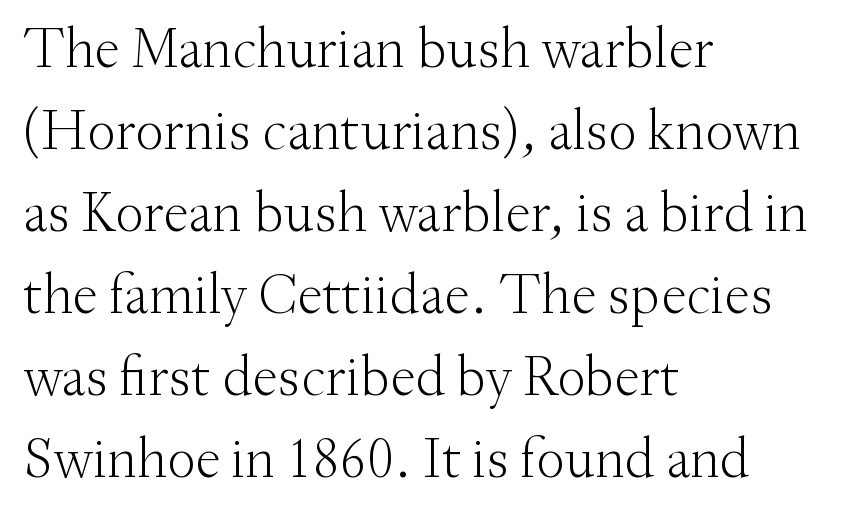
The image shows 57 px light serif type, upright; set left-aligned, normal line spacing (1.44x), normal letter spacing, not underlined; medium stroke contrast and a small x-height.
